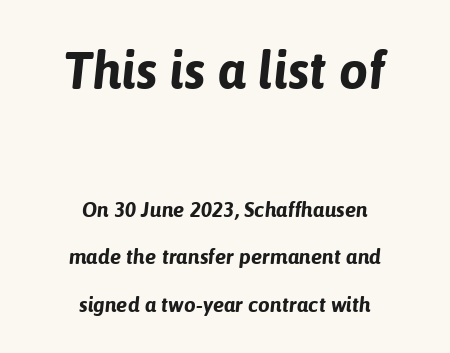
Q: Is the text bold? A: Yes.
Q: Is the text italic (slanted)? A: Yes, it leans right by about 6 degrees.
Q: Is the text underlined? A: No.
Q: How is the paragraph aligned? A: Centered.
Q: Is the spacing between letters normal or unusually wide? A: Normal.
Q: Is the spacing between lines tight, normal or loose? A: Loose.
Q: Which block of text is set in a larger size, the first (top) or the second (bottom)? A: The first (top) one.
Q: Width (condensed, normal, or wide)? A: Normal.
Q: Stroke contrast? A: Low.
Q: x-height? A: Medium.
Q: Monospaced? A: No.
